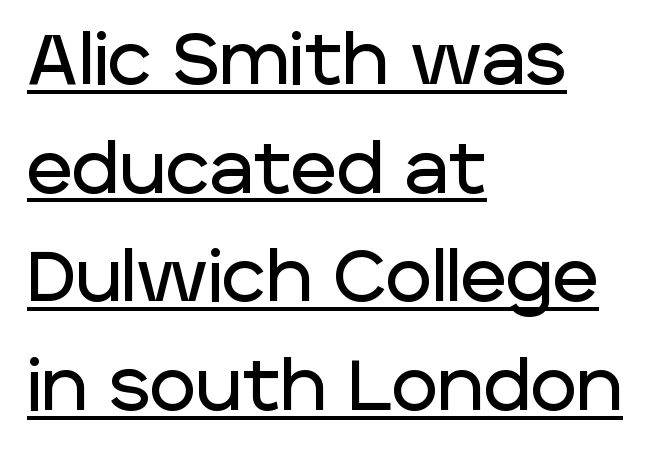
The image shows 71 px sans-serif type, upright; set left-aligned, normal line spacing (1.53x), normal letter spacing, underlined; low stroke contrast and a large x-height.
